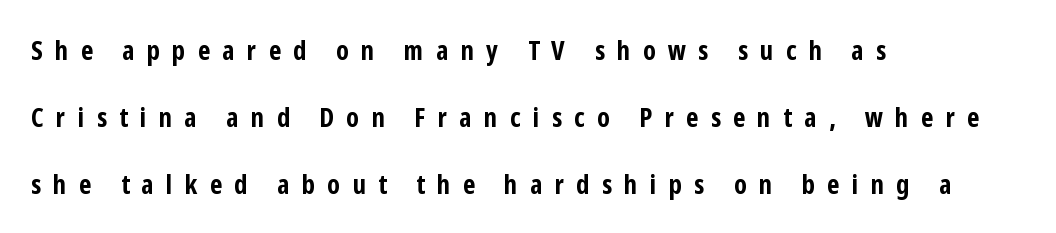
In terms of letterspacing, this is a distinctly airy, spread setting. This is the regular roman posture of the typeface. Compared with an ordinary text face, these strokes are far heavier — a full bold. These lines are set flush left with a ragged right edge. Reading down the column, the eye jumps a long way to each next line. Has an underline been added? It has not.
